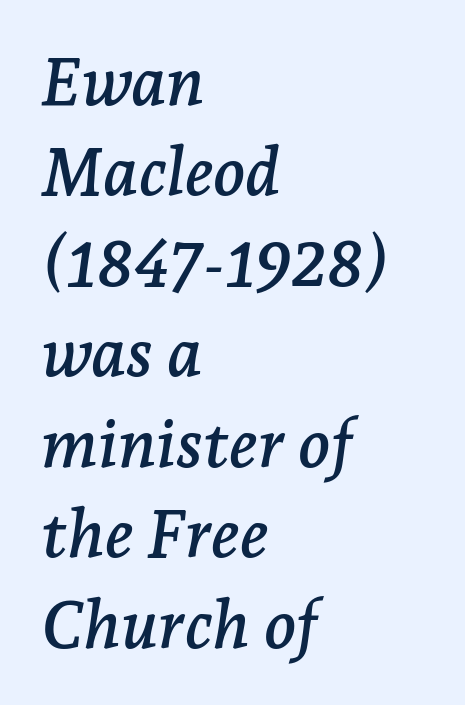
This block has exactly the height ordinary leading produces. Every character sits at an angle, as italics do. Quick note: underline off. Yep, those are serifs on the letters. This sample has the flowing, uneven cadence of proportional lettering. Tracking here is standard; glyphs follow each other at the usual distance.
